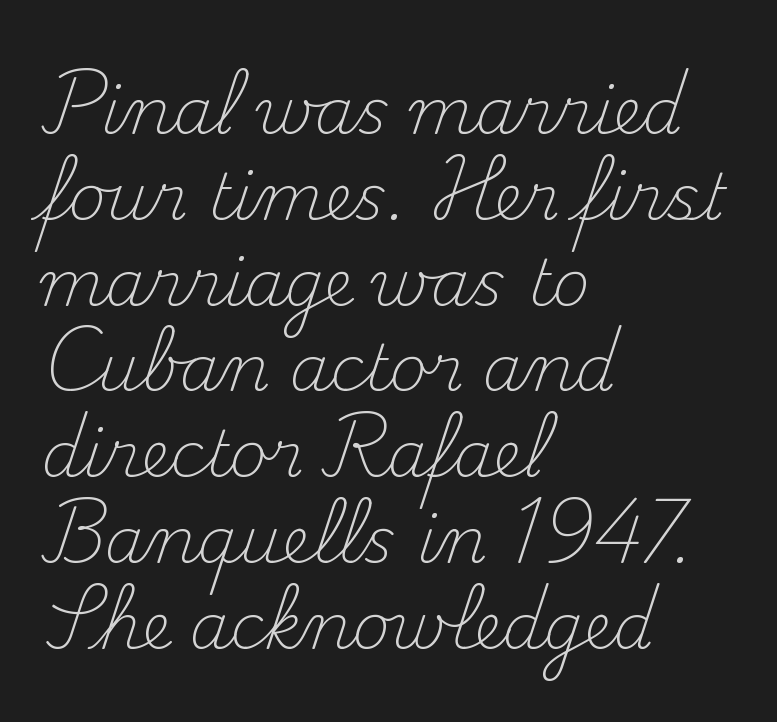
Does the leading feel generous? No, just average. This sample has the flowing, uneven cadence of proportional lettering. Descender tails drop into unmarked territory. Is the letter spacing exaggerated? No — it looks like the ordinary default.
